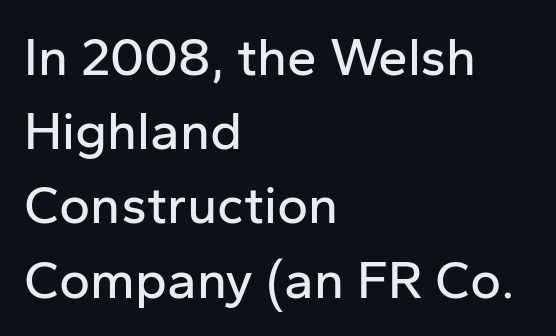
{"serif": "no", "italic": "no", "width": "normal", "stroke_contrast": "low", "x_height": "medium", "monospaced": "no", "underline": "no", "align": "left", "line_spacing": "normal", "line_spacing_ratio": 1.4, "letter_spacing": "normal", "letter_spacing_em": 0.0, "glyph_px": 53}
